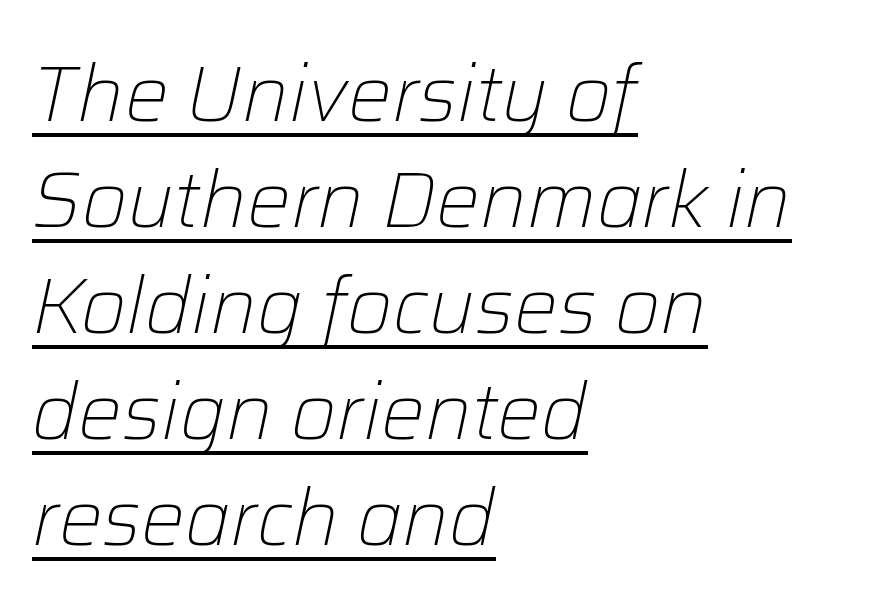
The image shows 78 px light type, italic (leaning right); set left-aligned, normal line spacing (1.36x), normal letter spacing, underlined; low stroke contrast and a medium x-height.
